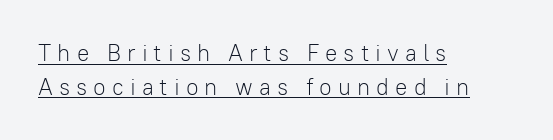
The gaps between neighbouring characters are conspicuously large. Ink coverage per letter is moderate at most. Upright lettering throughout. Students, observe: this is what conventionally led text looks like.
